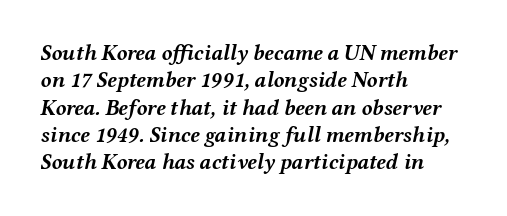
The image shows 22 px bold type, italic (leaning right); set left-aligned, line spacing 1.24x, normal letter spacing, not underlined.
